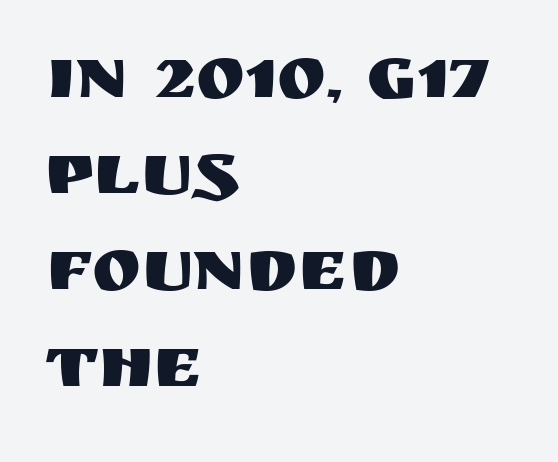
The image shows 74 px sans-serif type, upright; set left-aligned, normal line spacing (1.3x), normal letter spacing, not underlined; medium stroke contrast and a large x-height.
